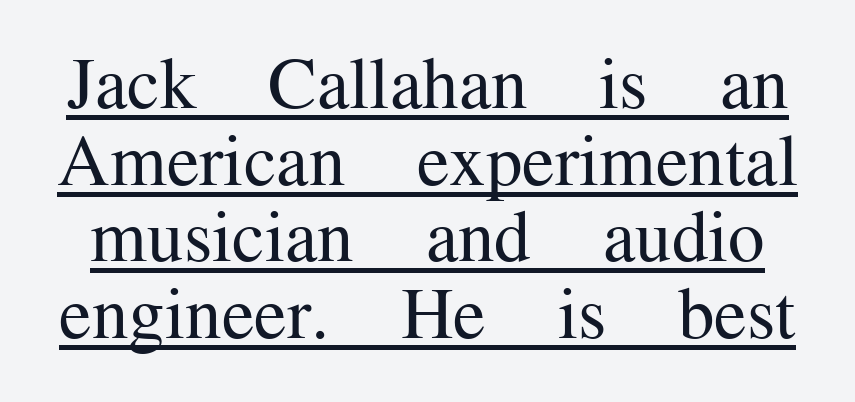
Think of a printed novel: that variable character pitch is what you see here. Decoration check: the copy is underlined. Posture: upright roman. Regarding serifs, this sample has them. Regarding leading, the lines here are crowded together.
